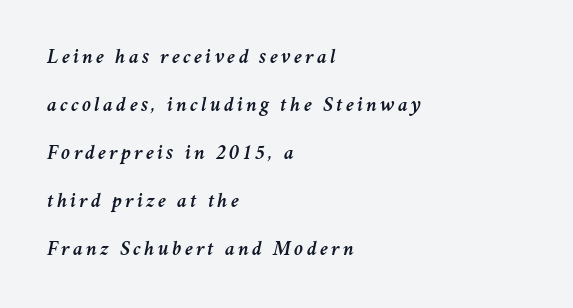
The image shows 21 px text type, italic (leaning right); set left-aligned, loose line spacing (2.28x), not underlined.
